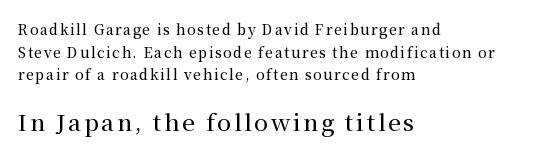
Underlining? Definitely not there. You can tell it's not italic because the verticals are truly vertical. In terms of leading, this rendering sits right in the middle. The composition opens small and finishes big.
